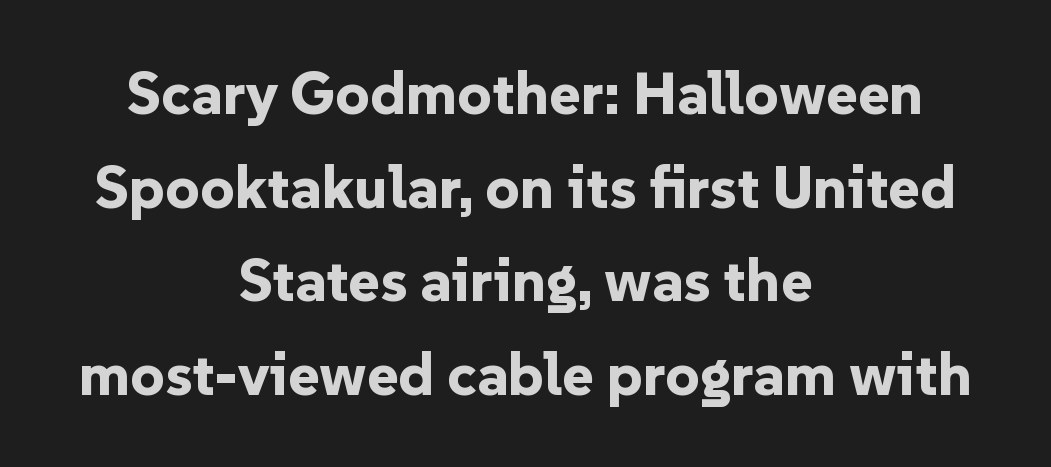
Q: Is the text bold? A: Yes.
Q: Is the text italic (slanted)? A: No, it is upright.
Q: Is the typeface a serif or a sans-serif typeface? A: Sans-serif.
Q: Is the text underlined? A: No.
Q: How is the paragraph aligned? A: Centered.
Q: Is the spacing between letters normal or unusually wide? A: Normal.
Q: Is the spacing between lines tight, normal or loose? A: Normal.
Q: Width (condensed, normal, or wide)? A: Normal.
Q: Stroke contrast? A: Low.
Q: x-height? A: Medium.
Q: Monospaced? A: No.
